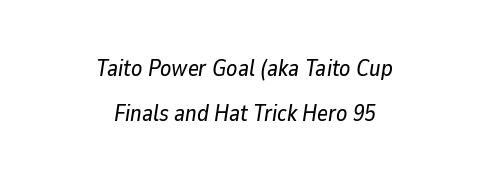
{"italic": "yes", "lean": "right", "slant_degrees": 9, "underline": "no", "align": "center", "line_spacing": "loose", "line_spacing_ratio": 1.94, "letter_spacing": "normal", "letter_spacing_em": 0.0, "glyph_px": 23}
